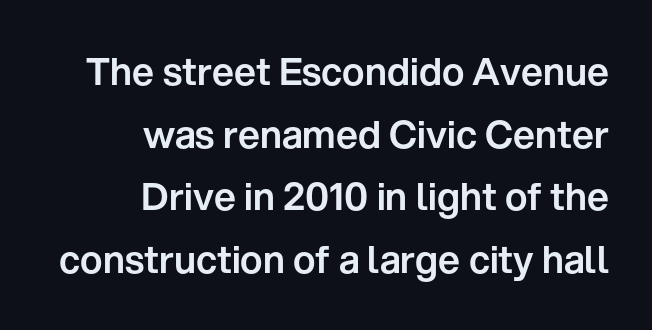
Q: Is the text italic (slanted)? A: No, it is upright.
Q: Is the typeface a serif or a sans-serif typeface? A: Sans-serif.
Q: Is the text underlined? A: No.
Q: How is the paragraph aligned? A: Right-aligned.
Q: Is the spacing between letters normal or unusually wide? A: Normal.
Q: Is the spacing between lines tight, normal or loose? A: Normal.
Q: Width (condensed, normal, or wide)? A: Normal.
Q: Stroke contrast? A: Low.
Q: x-height? A: Medium.
Q: Monospaced? A: No.
